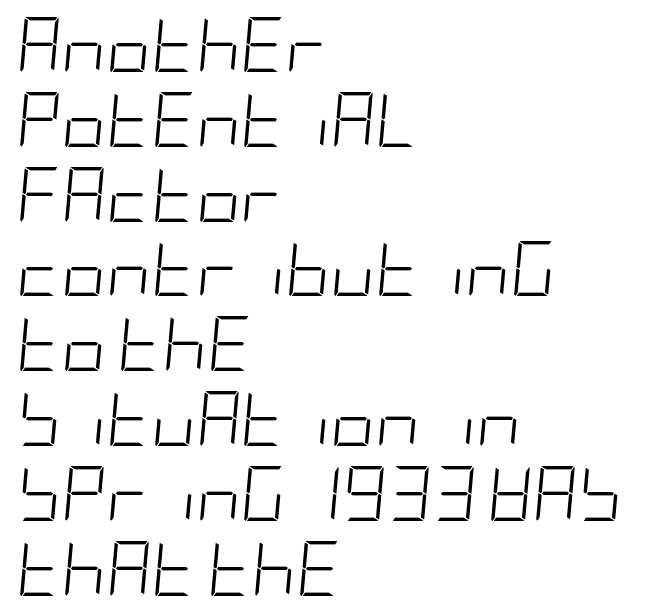
{"italic": "yes", "lean": "right", "slant_degrees": 5, "bold": "no", "weight": "light", "width": "condensed", "stroke_contrast": "low", "x_height": "large", "underline": "no", "align": "left", "line_spacing": "normal", "line_spacing_ratio": 1.36, "letter_spacing": "normal", "letter_spacing_em": 0.0, "glyph_px": 55}
